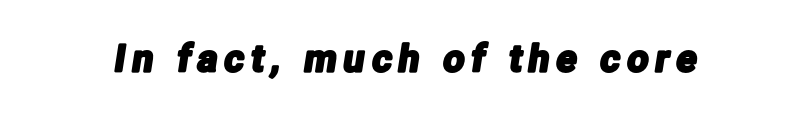
Q: Is the typeface a serif or a sans-serif typeface? A: Sans-serif.
Q: Is the text underlined? A: No.
Q: Is the spacing between letters normal or unusually wide? A: Unusually wide.
Q: Width (condensed, normal, or wide)? A: Condensed.
Q: Stroke contrast? A: Low.
Q: x-height? A: Medium.
Q: Monospaced? A: No.
